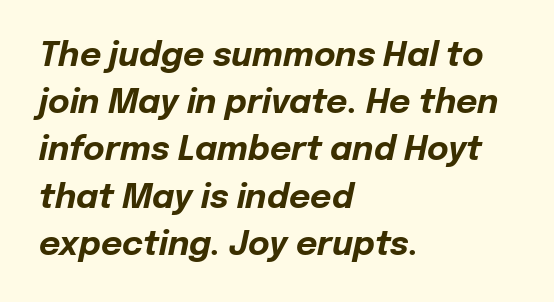
{"italic": "yes", "lean": "right", "slant_degrees": 12, "bold": "yes", "weight": "bold", "width": "normal", "stroke_contrast": "low", "x_height": "medium", "monospaced": "no", "underline": "no", "align": "left", "line_spacing": "normal", "line_spacing_ratio": 1.43, "letter_spacing": "normal", "letter_spacing_em": 0.0, "glyph_px": 33}
